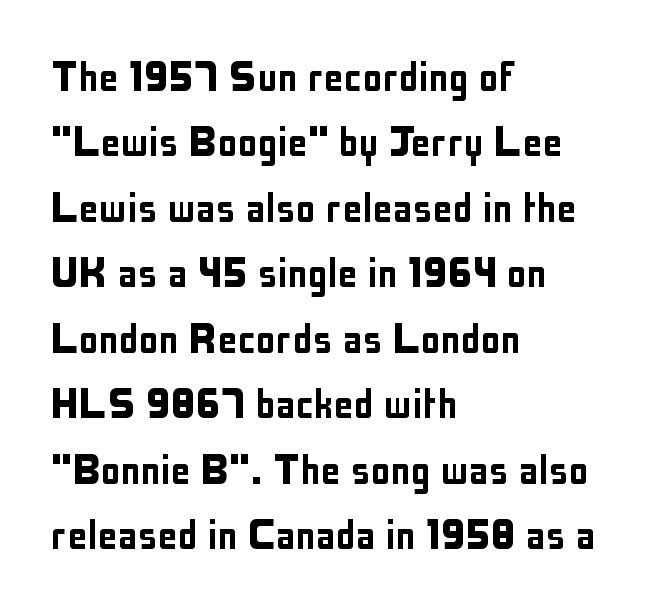
The image shows 50 px condensed sans-serif type, upright; set left-aligned, normal line spacing (1.31x), normal letter spacing, not underlined; low stroke contrast and a medium x-height.
